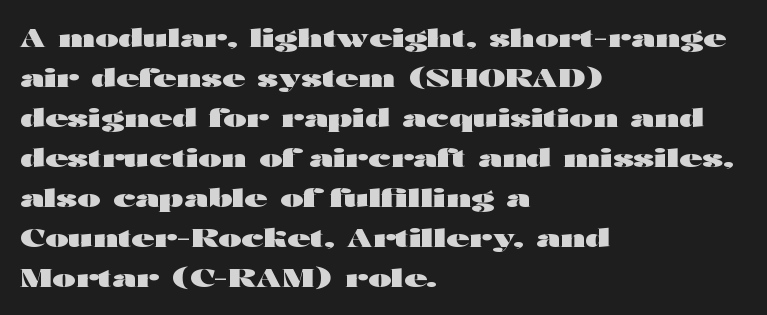
Q: Is the text bold? A: Yes.
Q: Is the text italic (slanted)? A: No, it is upright.
Q: Is the text underlined? A: No.
Q: How is the paragraph aligned? A: Left-aligned.
Q: Is the spacing between letters normal or unusually wide? A: Normal.
Q: Is the spacing between lines tight, normal or loose? A: Normal.
